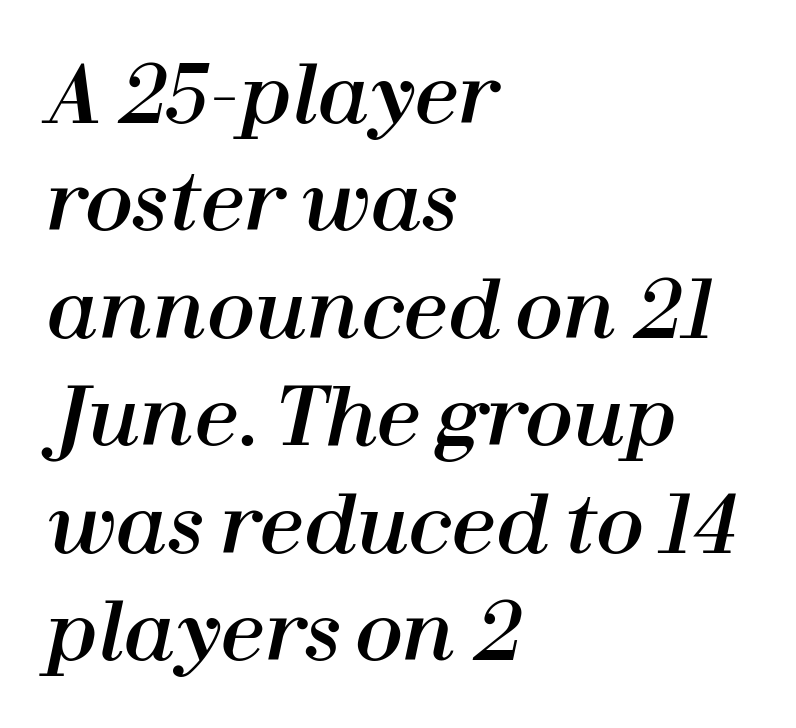
Q: Is the text italic (slanted)? A: Yes, it leans right by about 12 degrees.
Q: Is the text underlined? A: No.
Q: How is the paragraph aligned? A: Left-aligned.
Q: Is the spacing between letters normal or unusually wide? A: Normal.
Q: Is the spacing between lines tight, normal or loose? A: Normal.
Q: Width (condensed, normal, or wide)? A: Normal.
Q: Stroke contrast? A: High.
Q: x-height? A: Medium.
Q: Monospaced? A: No.
